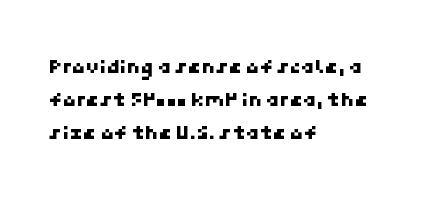
Q: Is the text underlined? A: No.
Q: How is the paragraph aligned? A: Left-aligned.
Q: Is the spacing between letters normal or unusually wide? A: Normal.
Q: Is the spacing between lines tight, normal or loose? A: Normal.
